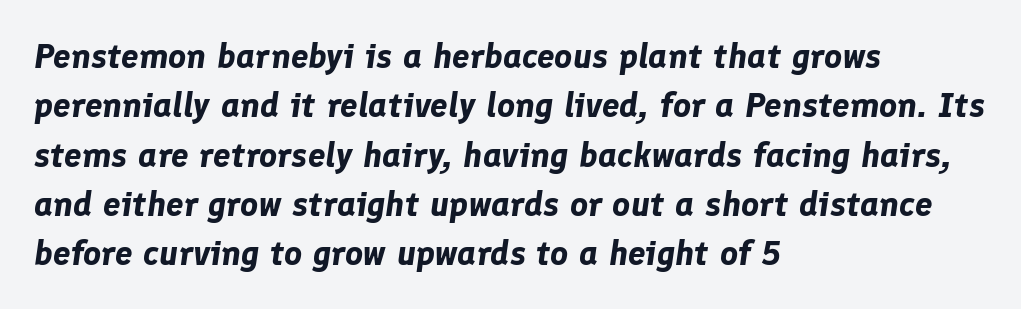
If you measured baseline to baseline, you'd find a middling distance. Spacing verdict: proportional, widths tailored to each character. The face used here has the dense, thick strokes of a bold. This is oblique type, the kind used for emphasis or titles. No extra tracking has been applied to these lines.
